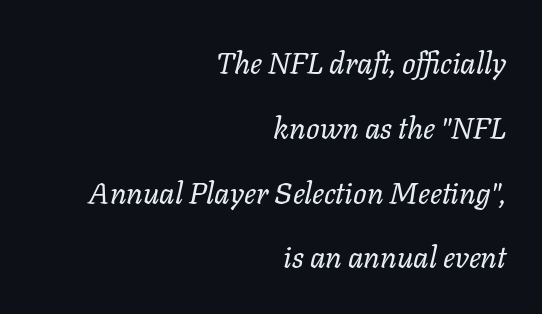
The image shows 30 px regular-weight type, italic (leaning right); set right-aligned, loose line spacing (2.16x), normal letter spacing, not underlined; low stroke contrast and a medium x-height.
